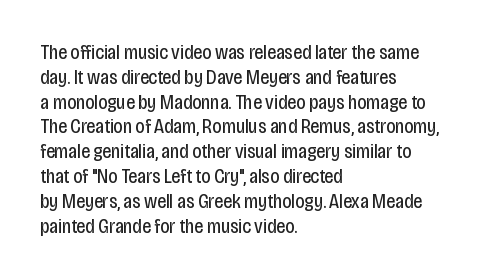
{"italic": "no", "bold": "no", "underline": "no", "align": "left", "line_spacing_ratio": 1.24, "letter_spacing": "normal", "letter_spacing_em": 0.0, "glyph_px": 20}
